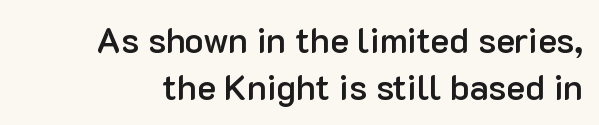
Italic: no, the glyphs are upright roman. This sample has the flowing, uneven cadence of proportional lettering. Short note: letters normally spaced. Leading: standard. Lines of text with bare space underneath. Firm but not heavy-handed strokes: this text is semibold.
